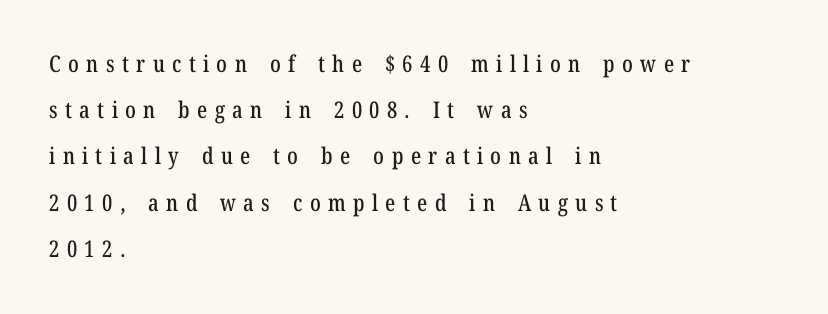
The image shows 23 px text type, upright; set left-aligned, loose line spacing (2.01x), unusually wide letter spacing (+0.32 em), not underlined.
